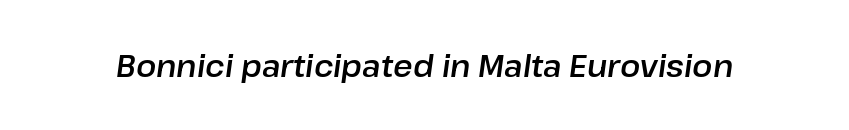
Compared with ordinary roman type, these characters are visibly tilted. Note the varied advance widths — an 'i' is clearly narrower than an 'm'. The face used here is rendered with its standard letterfit. The strip under each line holds only bare page.
